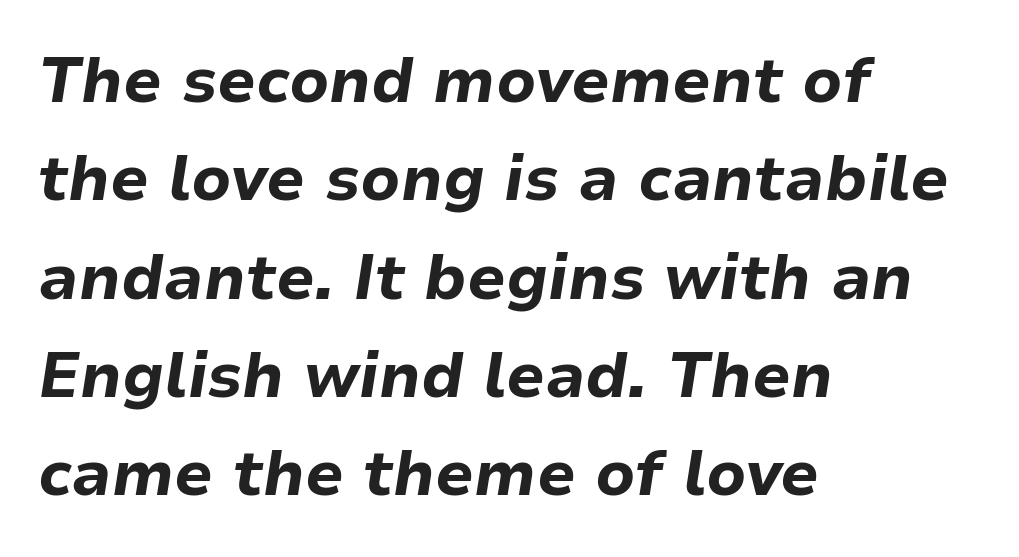
The image shows 63 px bold type, italic (leaning right); set left-aligned, normal line spacing (1.56x), normal letter spacing, not underlined; low stroke contrast and a medium x-height.
